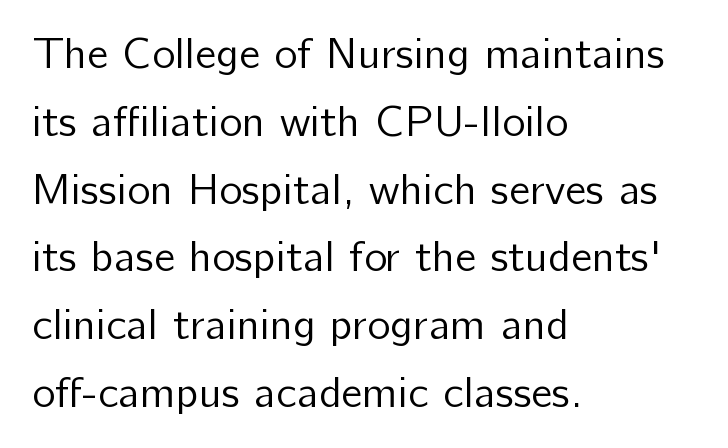
Note: no serifs on the glyphs. A normal amount of white space separates one row of letters from the next. The paragraph has a hard left edge and a soft right edge. The letters look calm and open, with moderate or lighter stems. The passage shown is not underscored anywhere. Between one letter and the next there's only the usual sliver of space.
